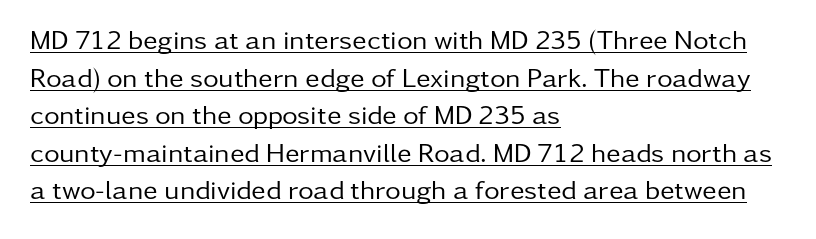
{"italic": "no", "bold": "no", "underline": "yes", "align": "left", "line_spacing": "normal", "line_spacing_ratio": 1.39, "letter_spacing": "normal", "letter_spacing_em": 0.0, "glyph_px": 27}
